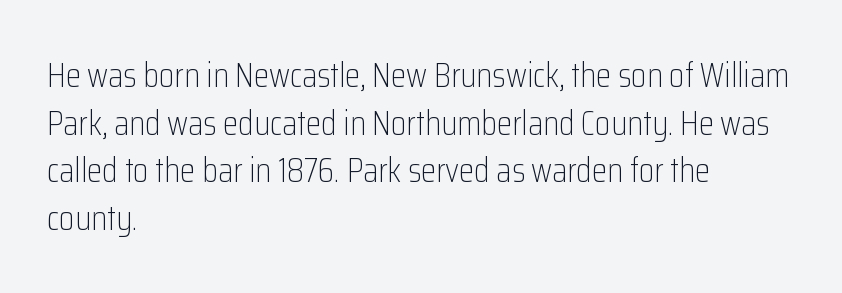
The letters advance in unequal steps, a hallmark of proportional type. Rows of type keep a routine distance in the vertical direction. Caption: multi-line text, flush left, ragged right. Examine the stroke ends and you'll find no serifs.
